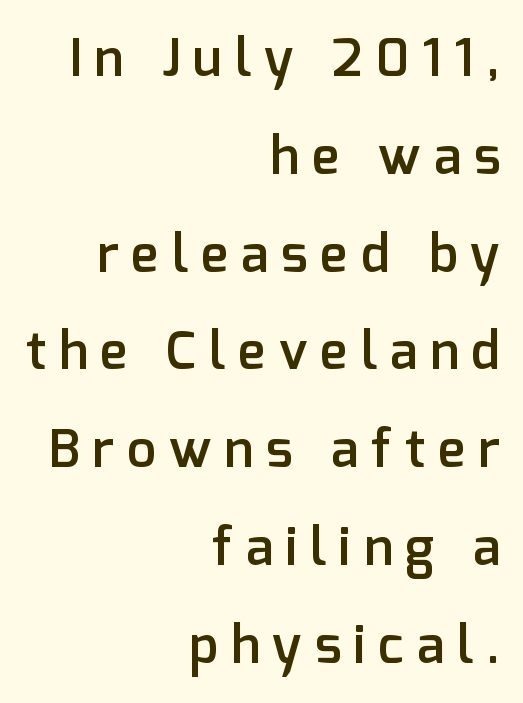
Stroke terminals: plain, sans-serif. This is moderately heavy type, rendered in semibold. A roman cut, with each character standing at attention. Check under the words: just untouched page. The letterforms stand isolated, each surrounded by extra space. The face used here is proportionally spaced, like ordinary book or web type.
